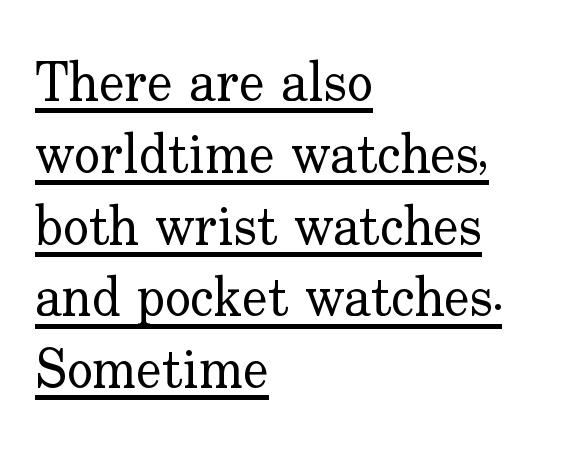
Here the designer chose a conventional face with non-uniform glyph widths. Caption: lettering with a line underneath. The block of text has a typical density, with ordinary space between rows. Left-aligned paragraph, ragged on the right.
